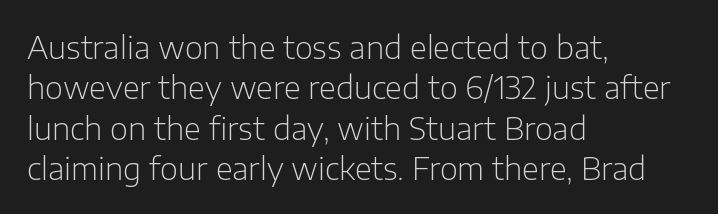
Here the designer chose a conventional face with non-uniform glyph widths. Notice how the stems are strictly vertical — no italics here. Heaviness? Minimal to ordinary, like unemphasized prose. Typeset ragged right — the left edge is the straight one. Note: no serifs on the glyphs.
